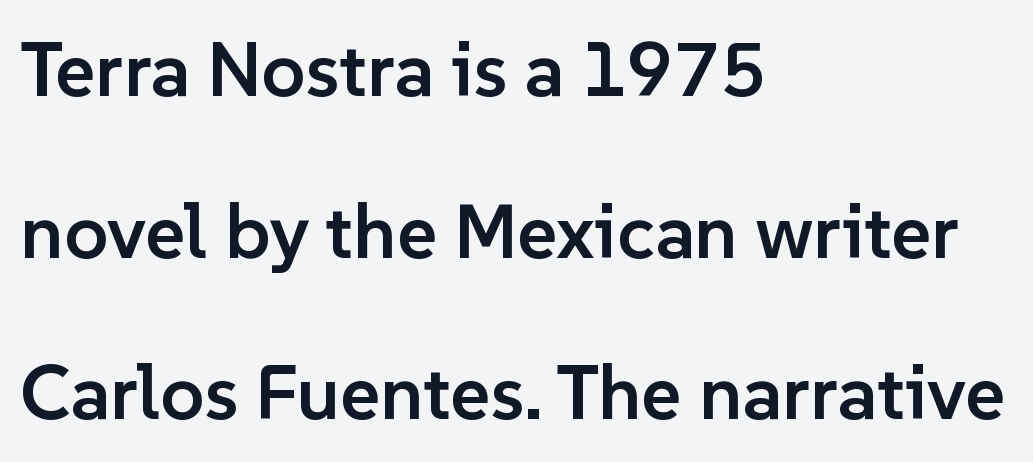
Q: Is the text bold? A: Semi-bold.
Q: Is the text italic (slanted)? A: No, it is upright.
Q: Is the typeface a serif or a sans-serif typeface? A: Sans-serif.
Q: Is the text underlined? A: No.
Q: How is the paragraph aligned? A: Left-aligned.
Q: Is the spacing between letters normal or unusually wide? A: Normal.
Q: Is the spacing between lines tight, normal or loose? A: Loose.
Q: Width (condensed, normal, or wide)? A: Normal.
Q: Stroke contrast? A: Low.
Q: x-height? A: Medium.
Q: Monospaced? A: No.
